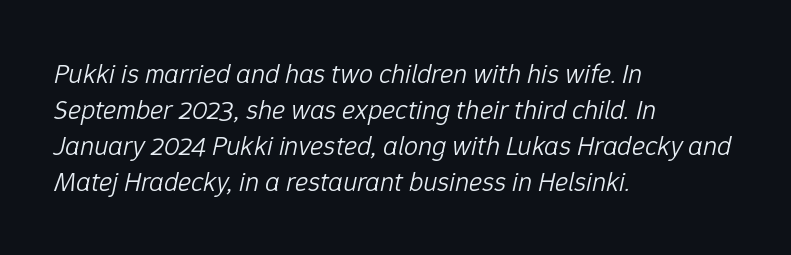
Q: Is the text bold? A: No.
Q: Is the text italic (slanted)? A: Yes, it leans right by about 12 degrees.
Q: Is the text underlined? A: No.
Q: How is the paragraph aligned? A: Left-aligned.
Q: Is the spacing between letters normal or unusually wide? A: Normal.
Q: Is the spacing between lines tight, normal or loose? A: Normal.
Q: Width (condensed, normal, or wide)? A: Normal.
Q: Stroke contrast? A: Low.
Q: x-height? A: Medium.
Q: Monospaced? A: No.
